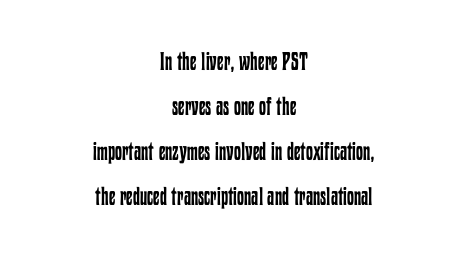
Short note: letters normally spaced. Notice how the passage keeps no hard edge, just a central spine. The foot of each line stays bare and open. Stroke mass is kept to a normal reading level or below. Ordinary non-slanted type is in use.
